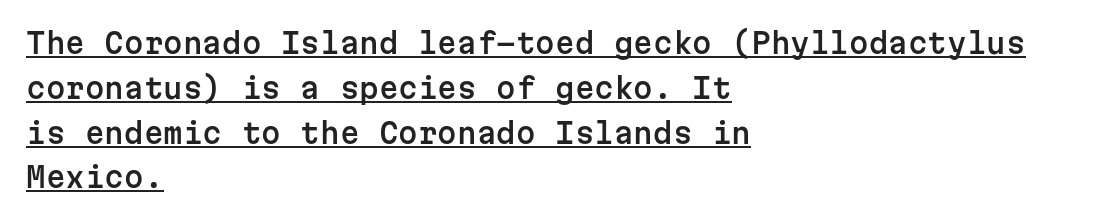
Q: Is the text italic (slanted)? A: No, it is upright.
Q: Is the typeface a serif or a sans-serif typeface? A: Sans-serif.
Q: Is the text underlined? A: Yes.
Q: How is the paragraph aligned? A: Left-aligned.
Q: Is the spacing between letters normal or unusually wide? A: Normal.
Q: Is the spacing between lines tight, normal or loose? A: Normal.
Q: Width (condensed, normal, or wide)? A: Normal.
Q: Stroke contrast? A: Low.
Q: x-height? A: Medium.
Q: Monospaced? A: Yes.
